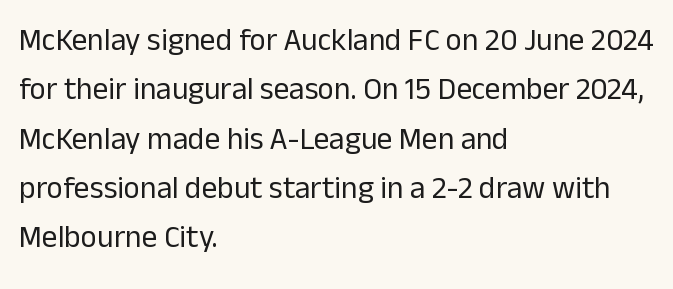
Vertically, the passage feels balanced, rows spaced as you'd expect. The area under the type is left untouched. Weight: in the light-to-regular range. This sample uses a sans-serif face. The passage shown is typed in a proportional face where columns would drift.
